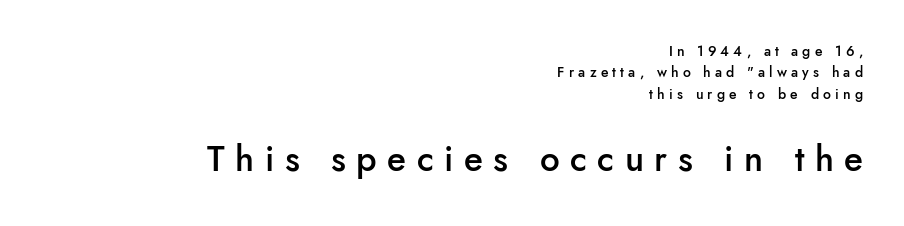
Q: Is the text bold? A: Semi-bold.
Q: Is the text italic (slanted)? A: No, it is upright.
Q: Is the typeface a serif or a sans-serif typeface? A: Sans-serif.
Q: Is the text underlined? A: No.
Q: How is the paragraph aligned? A: Right-aligned.
Q: Is the spacing between letters normal or unusually wide? A: Unusually wide.
Q: Is the spacing between lines tight, normal or loose? A: Normal.
Q: Which block of text is set in a larger size, the first (top) or the second (bottom)? A: The second (bottom) one.
Q: Width (condensed, normal, or wide)? A: Normal.
Q: Stroke contrast? A: Low.
Q: x-height? A: Small.
Q: Monospaced? A: No.
